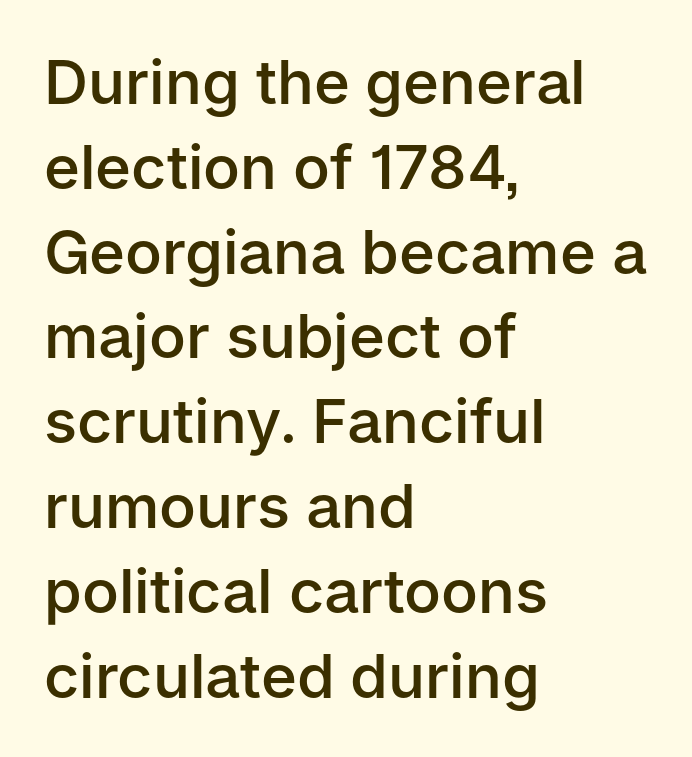
The image shows 61 px semibold sans-serif type, upright; set left-aligned, normal line spacing (1.39x), normal letter spacing, not underlined; low stroke contrast and a medium x-height.
